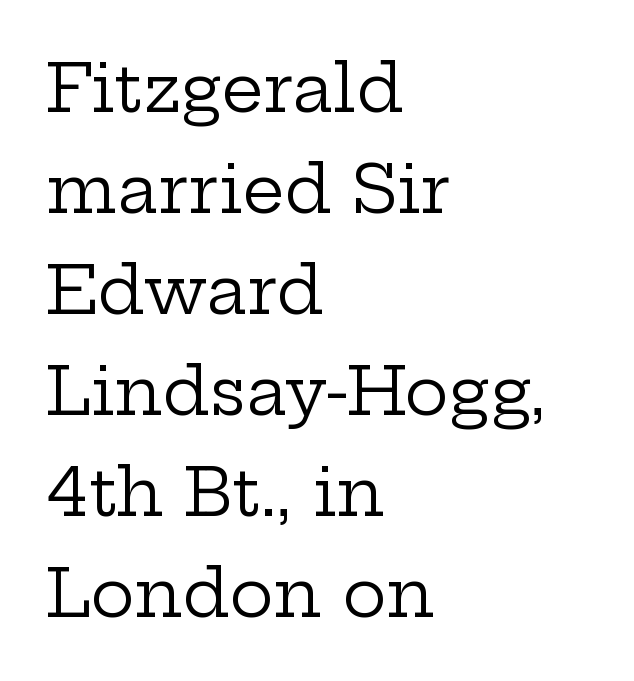
The rendering shows small feet on the letterforms — a serif design. In terms of leading, this rendering sits right in the middle. Is there any slant? The stems are plumb. Each line starts at the same left margin while the right side varies. Each letter keeps its own natural width here, so spacing adapts to shape. Summary of weight: not heavy and not bold.
